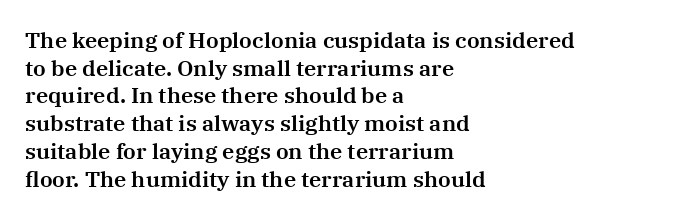
The image shows 22 px text type, upright; set left-aligned, normal line spacing (1.26x), normal letter spacing, not underlined.
